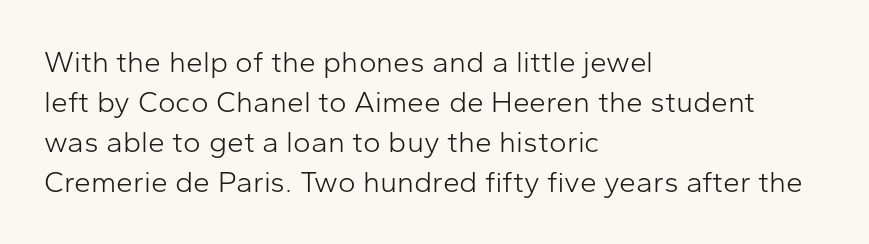
The image shows 30 px light sans-serif type, upright; set left-aligned, normal line spacing (1.33x), normal letter spacing, not underlined; low stroke contrast and a medium x-height.
